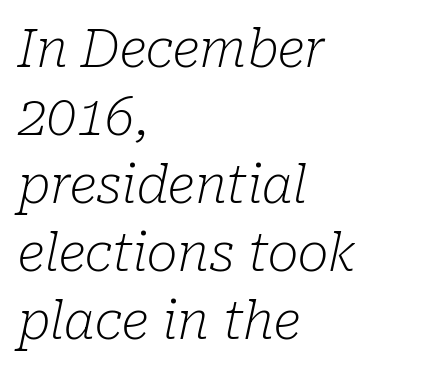
{"serif": "yes", "italic": "yes", "lean": "right", "slant_degrees": 10, "bold": "no", "weight": "light", "width": "normal", "stroke_contrast": "low", "x_height": "medium", "monospaced": "no", "underline": "no", "align": "left", "line_spacing": "normal", "line_spacing_ratio": 1.31, "letter_spacing": "normal", "letter_spacing_em": 0.0, "glyph_px": 52}
